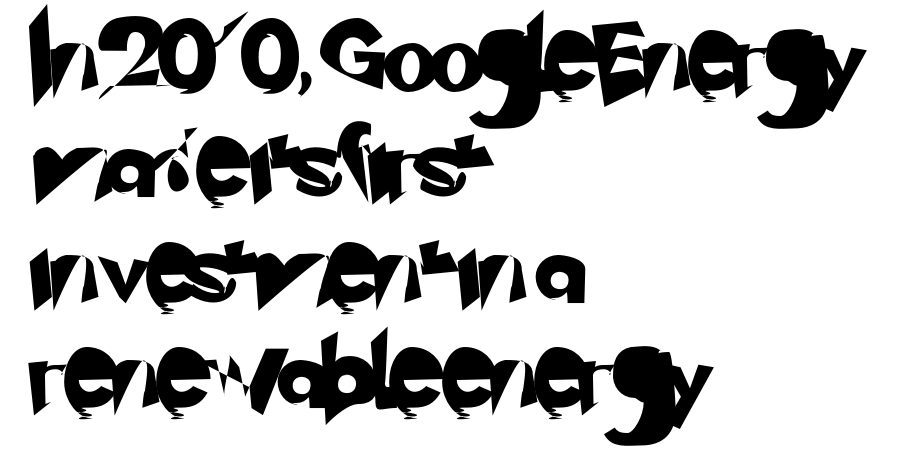
Q: Is the typeface a serif or a sans-serif typeface? A: Sans-serif.
Q: Is the text underlined? A: No.
Q: How is the paragraph aligned? A: Left-aligned.
Q: Is the spacing between letters normal or unusually wide? A: Normal.
Q: Is the spacing between lines tight, normal or loose? A: Normal.
Q: Width (condensed, normal, or wide)? A: Normal.
Q: Stroke contrast? A: Low.
Q: x-height? A: Small.
Q: Monospaced? A: No.
